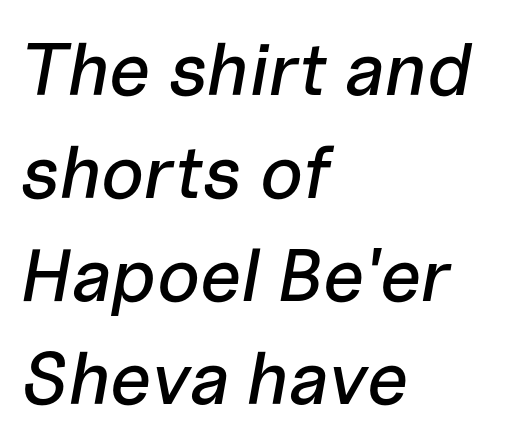
{"italic": "yes", "lean": "right", "slant_degrees": 10, "width": "normal", "stroke_contrast": "low", "x_height": "medium", "monospaced": "no", "underline": "no", "align": "left", "line_spacing": "normal", "line_spacing_ratio": 1.39, "letter_spacing": "normal", "letter_spacing_em": 0.0, "glyph_px": 74}
